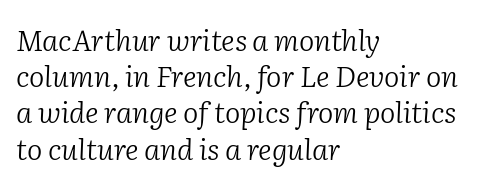
The image shows 29 px light serif type, italic (leaning right); set left-aligned, normal line spacing (1.25x), normal letter spacing, not underlined; low stroke contrast and a medium x-height.
